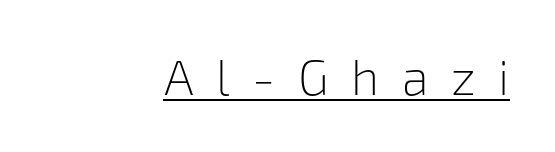
This rendering widens character spacing well past its baseline value. Serifs: no, the terminals of the letterforms are clean. On a weight scale, this lands at 450 or below. In CSS terms this would be text-align: right. Each line of the rendering has a horizontal stroke beneath the glyphs.
